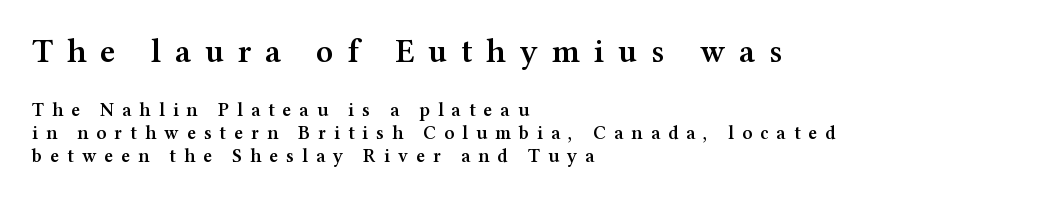
The image shows 33 px semibold, wide serif type, upright; set left-aligned, line spacing 1.22x, unusually wide letter spacing (+0.42 em), not underlined; the first (top) block is 1.74x larger; medium stroke contrast and a medium x-height.
